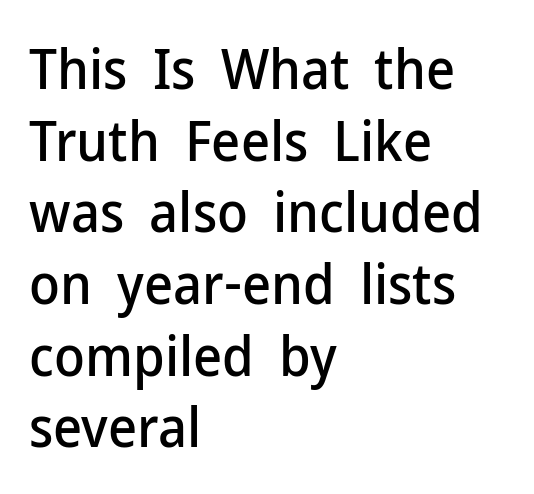
{"serif": "no", "italic": "no", "width": "normal", "stroke_contrast": "low", "x_height": "medium", "monospaced": "no", "underline": "no", "align": "left", "line_spacing": "normal", "line_spacing_ratio": 1.28, "letter_spacing": "normal", "letter_spacing_em": 0.0, "glyph_px": 56}
